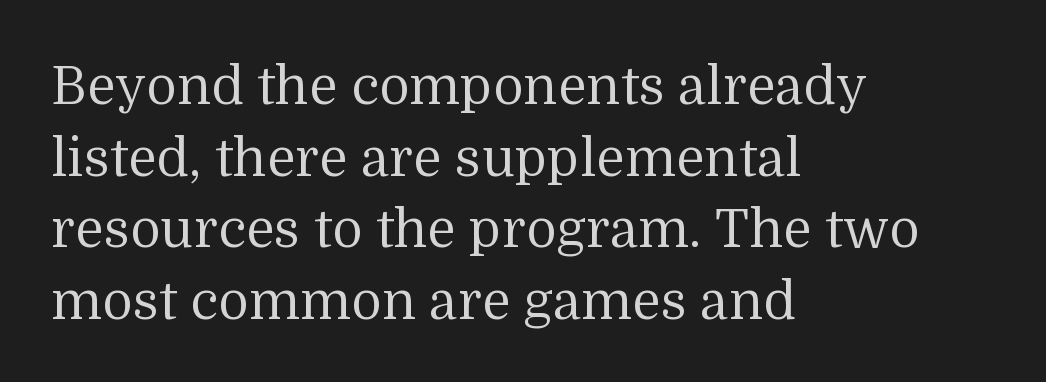
The image shows 53 px regular-weight serif type, upright; set left-aligned, normal line spacing (1.35x), normal letter spacing, not underlined; medium stroke contrast and a medium x-height.
